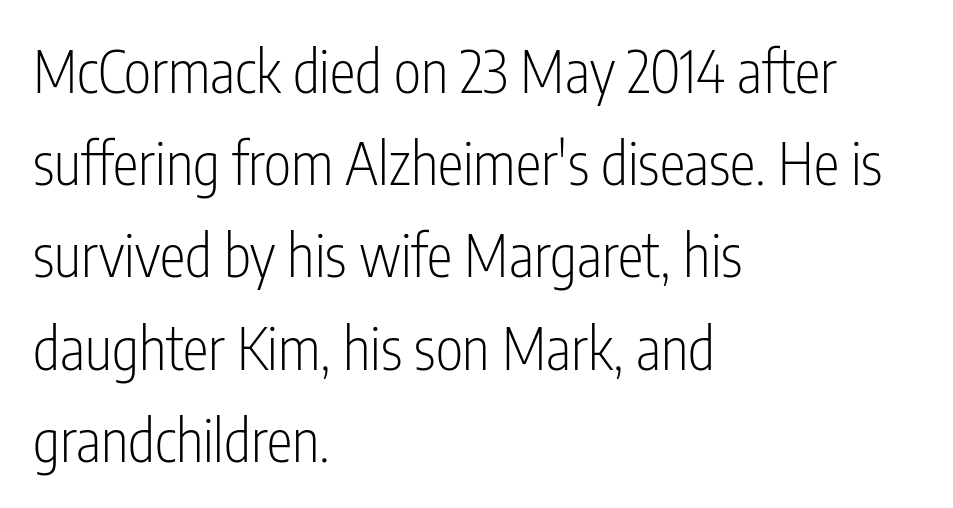
{"serif": "no", "italic": "no", "bold": "no", "weight": "light", "width": "condensed", "stroke_contrast": "low", "x_height": "medium", "monospaced": "no", "underline": "no", "align": "left", "line_spacing": "normal", "line_spacing_ratio": 1.59, "letter_spacing": "normal", "letter_spacing_em": 0.0, "glyph_px": 58}
